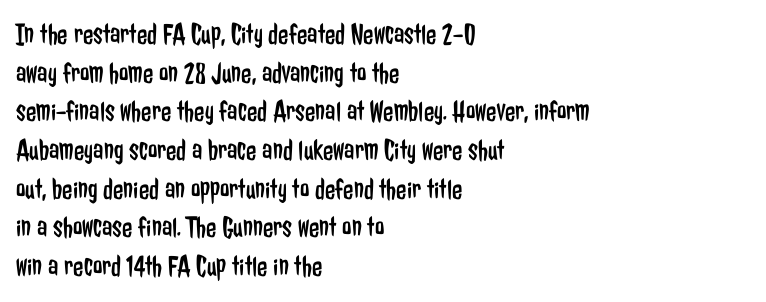
The image shows 30 px regular-weight, condensed sans-serif type, upright; set left-aligned, normal line spacing (1.29x), normal letter spacing, not underlined; low stroke contrast and a medium x-height.
